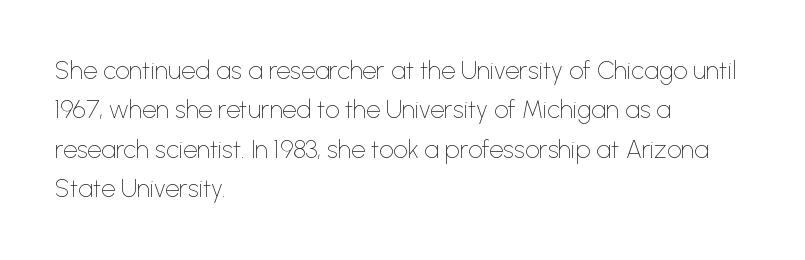
{"italic": "no", "bold": "no", "underline": "no", "align": "left", "line_spacing": "normal", "line_spacing_ratio": 1.58, "letter_spacing": "normal", "letter_spacing_em": 0.0, "glyph_px": 25}
